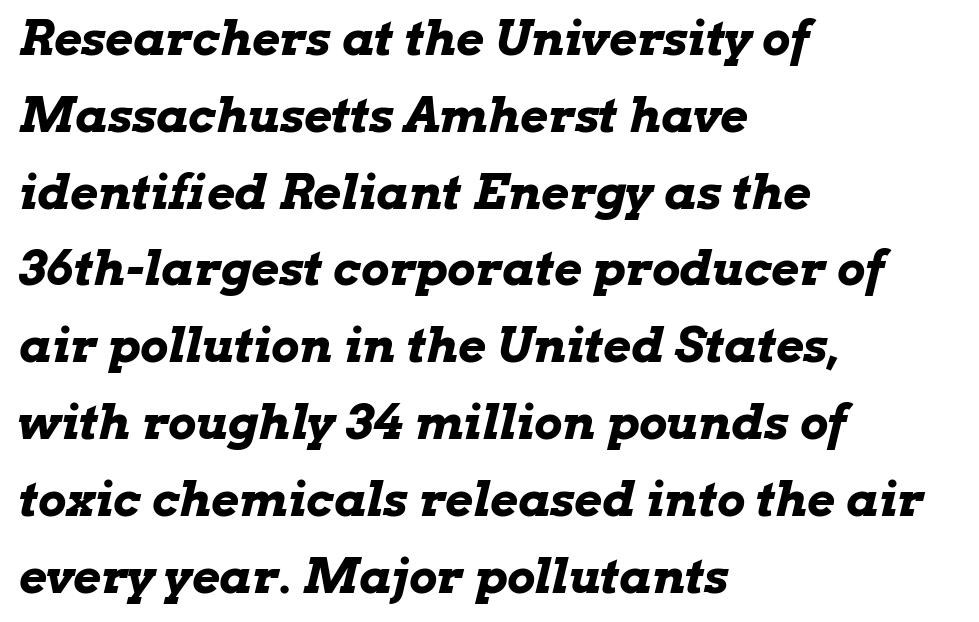
Q: Is the text bold? A: Yes.
Q: Is the text italic (slanted)? A: Yes, it leans right by about 13 degrees.
Q: Is the text underlined? A: No.
Q: How is the paragraph aligned? A: Left-aligned.
Q: Is the spacing between letters normal or unusually wide? A: Normal.
Q: Is the spacing between lines tight, normal or loose? A: Normal.
Q: Width (condensed, normal, or wide)? A: Wide.
Q: Stroke contrast? A: Low.
Q: x-height? A: Medium.
Q: Monospaced? A: No.
